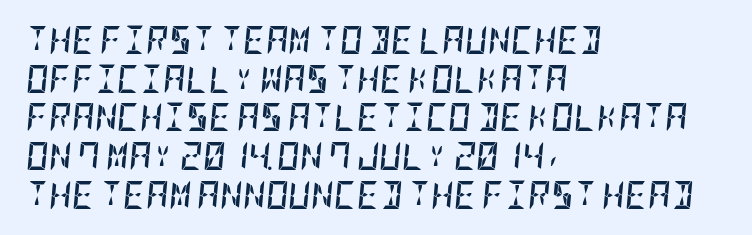
Q: Is the text bold? A: Yes.
Q: Is the text italic (slanted)? A: Yes, it leans right by about 5 degrees.
Q: Is the text underlined? A: No.
Q: How is the paragraph aligned? A: Left-aligned.
Q: Is the spacing between letters normal or unusually wide? A: Normal.
Q: Is the spacing between lines tight, normal or loose? A: Normal.
Q: Width (condensed, normal, or wide)? A: Condensed.
Q: Stroke contrast? A: Low.
Q: x-height? A: Large.
